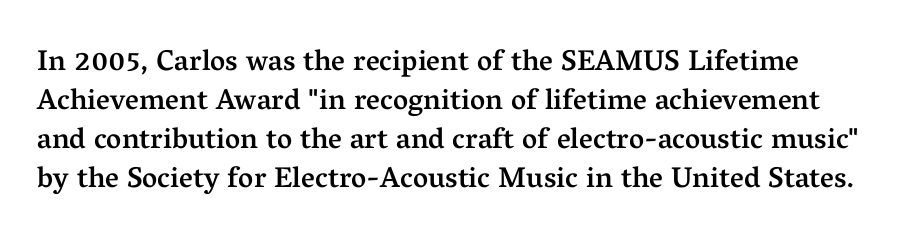
Q: Is the text bold? A: Semi-bold.
Q: Is the text italic (slanted)? A: No, it is upright.
Q: Is the typeface a serif or a sans-serif typeface? A: Serif.
Q: Is the text underlined? A: No.
Q: Is the spacing between letters normal or unusually wide? A: Normal.
Q: Is the spacing between lines tight, normal or loose? A: Normal.
Q: Width (condensed, normal, or wide)? A: Normal.
Q: Stroke contrast? A: Medium.
Q: x-height? A: Medium.
Q: Monospaced? A: No.
